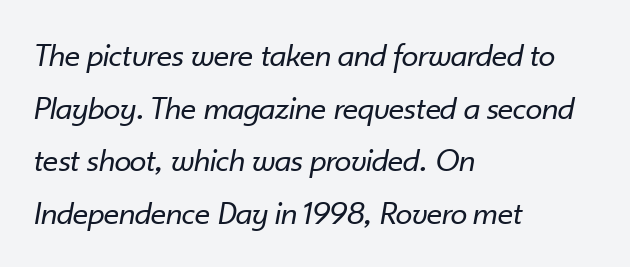
{"italic": "yes", "lean": "right", "slant_degrees": 10, "bold": "no", "weight": "regular", "width": "normal", "stroke_contrast": "low", "x_height": "small", "monospaced": "no", "underline": "no", "align": "left", "line_spacing": "normal", "line_spacing_ratio": 1.55, "letter_spacing": "normal", "letter_spacing_em": 0.0, "glyph_px": 34}
